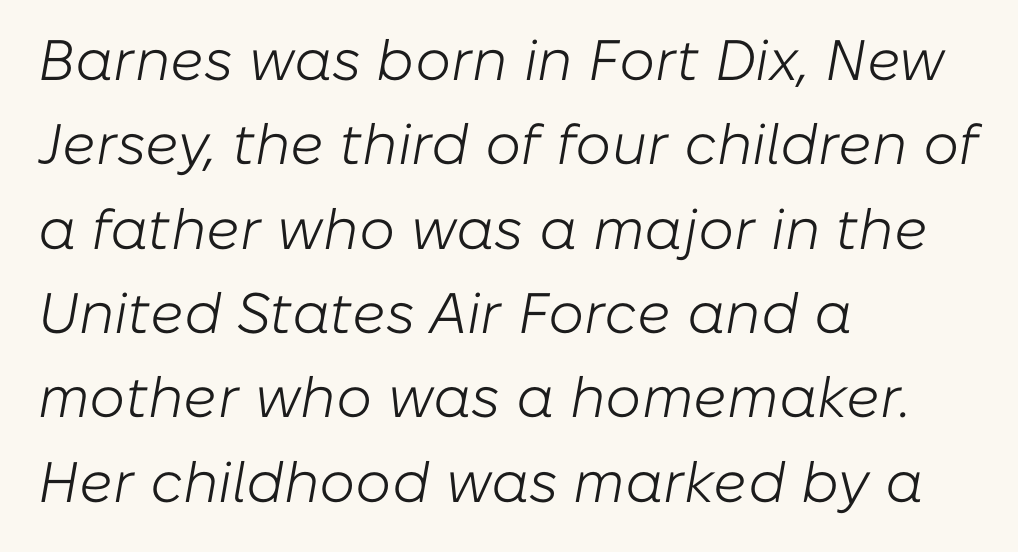
Here the glyphs are tracked normally, forming tight word shapes. Do the characters align in a grid? No, the font is proportional. Counters stay open thanks to moderate or lighter strokes. Characters are canted at an angle relative to the baseline's perpendicular. Clear beneath every line of the passage.
